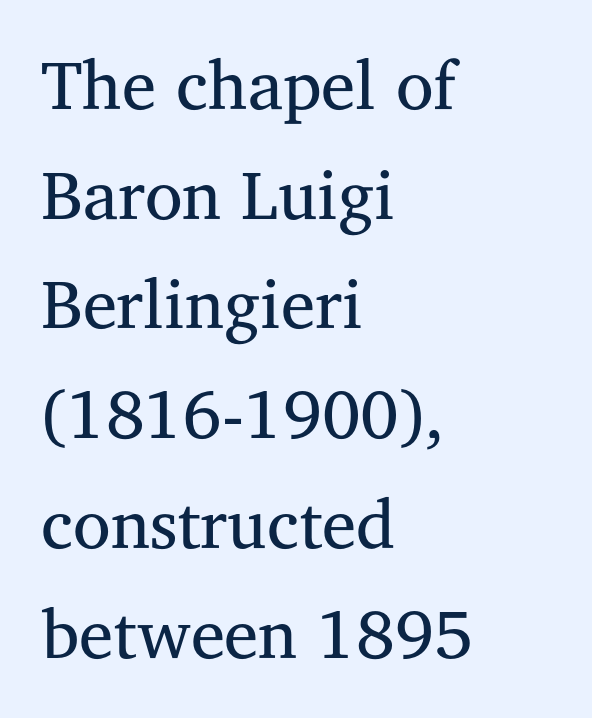
Q: Is the text bold? A: No.
Q: Is the text italic (slanted)? A: No, it is upright.
Q: Is the typeface a serif or a sans-serif typeface? A: Serif.
Q: Is the text underlined? A: No.
Q: How is the paragraph aligned? A: Left-aligned.
Q: Is the spacing between letters normal or unusually wide? A: Normal.
Q: Is the spacing between lines tight, normal or loose? A: Normal.
Q: Width (condensed, normal, or wide)? A: Normal.
Q: Stroke contrast? A: Medium.
Q: x-height? A: Medium.
Q: Monospaced? A: No.
